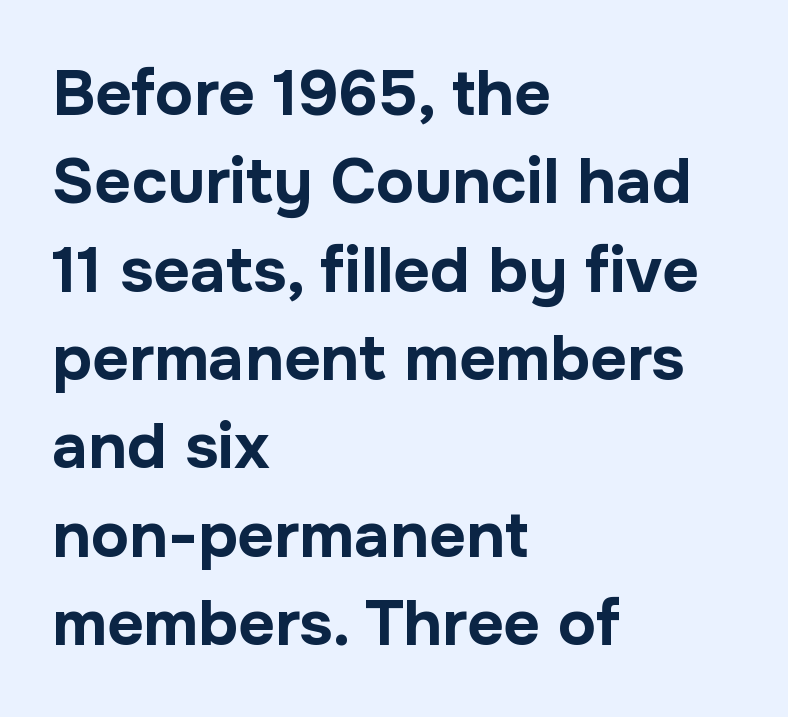
The image shows 64 px bold sans-serif type, upright; set left-aligned, normal line spacing (1.38x), normal letter spacing, not underlined; low stroke contrast and a medium x-height.
